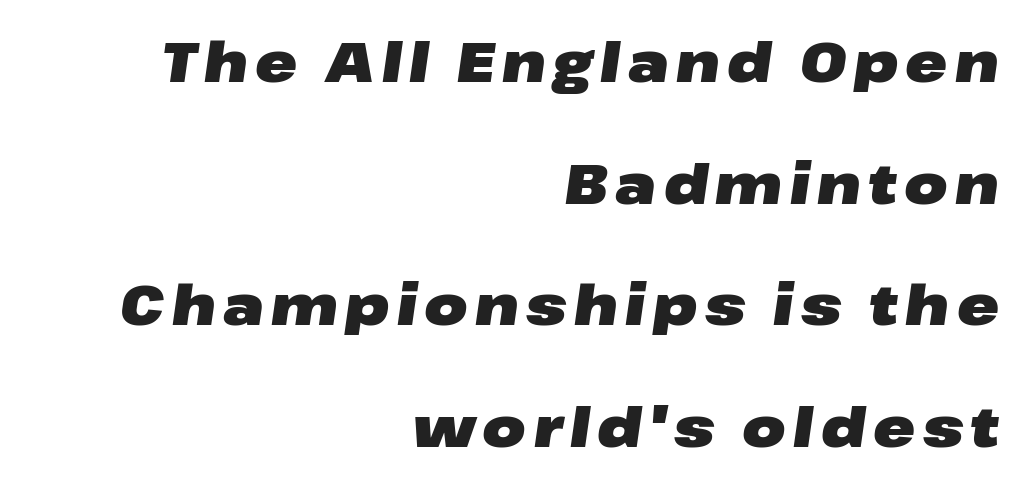
The image shows 56 px heavy, wide type, italic (leaning right); set right-aligned, loose line spacing (2.17x), not underlined; low stroke contrast and a medium x-height.
